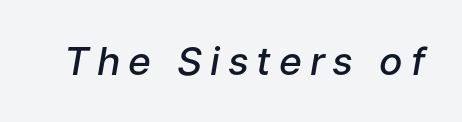
Q: Is the text bold? A: Semi-bold.
Q: Is the text italic (slanted)? A: Yes, it leans right by about 9 degrees.
Q: Is the text underlined? A: No.
Q: Is the spacing between letters normal or unusually wide? A: Unusually wide.
Q: Width (condensed, normal, or wide)? A: Normal.
Q: Stroke contrast? A: Low.
Q: x-height? A: Medium.
Q: Monospaced? A: No.
